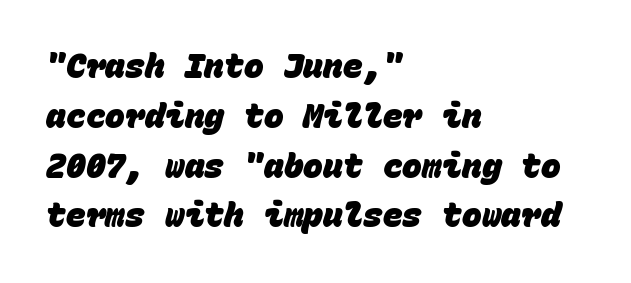
Q: Is the text bold? A: Yes.
Q: Is the typeface a serif or a sans-serif typeface? A: Sans-serif.
Q: Is the text underlined? A: No.
Q: How is the paragraph aligned? A: Left-aligned.
Q: Is the spacing between letters normal or unusually wide? A: Normal.
Q: Is the spacing between lines tight, normal or loose? A: Normal.
Q: Width (condensed, normal, or wide)? A: Normal.
Q: Stroke contrast? A: Low.
Q: x-height? A: Large.
Q: Monospaced? A: Yes.
